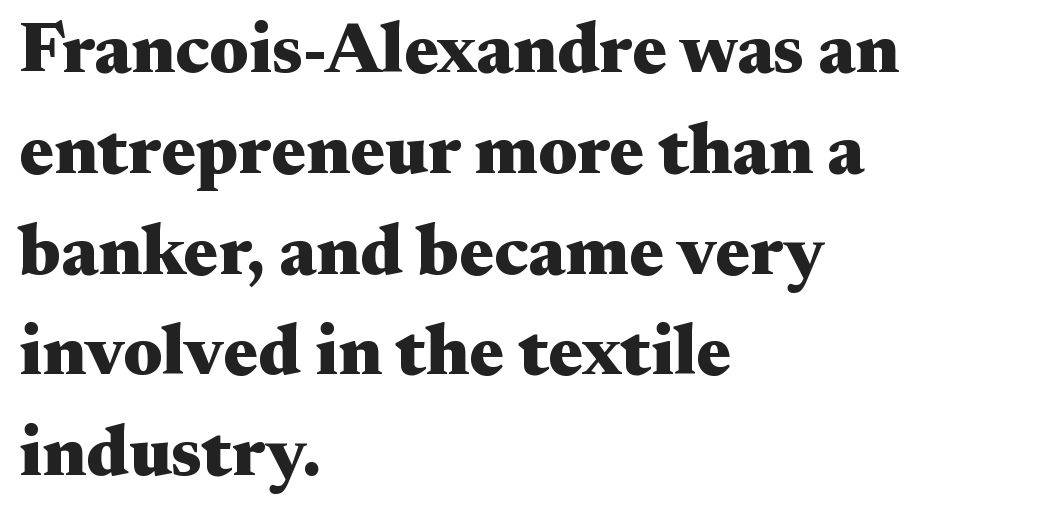
{"serif": "yes", "italic": "no", "bold": "yes", "weight": "heavy", "width": "wide", "stroke_contrast": "medium", "x_height": "small", "monospaced": "no", "underline": "no", "align": "left", "line_spacing": "normal", "line_spacing_ratio": 1.4, "letter_spacing": "normal", "letter_spacing_em": 0.0, "glyph_px": 72}
